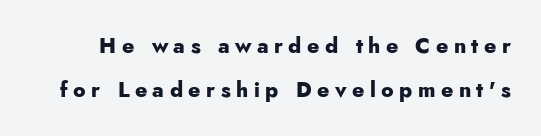
Vertical spacing — loose. The strokes are fattened all the way to bold. Loose tracking; the words dissolve into strings of separated letters. The zone under the glyphs is completely vacant.
